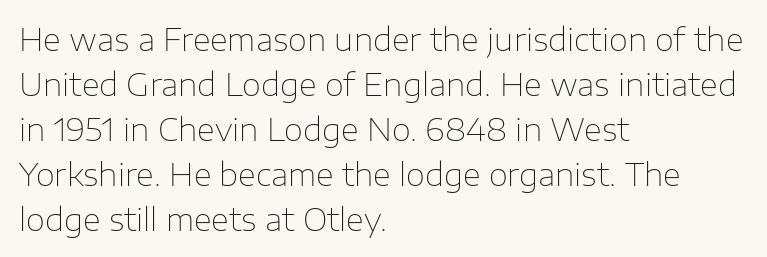
The letterforms sit at book weight or below. This rendering leaves character spacing at its baseline value. Words float on clear page, feet unadorned. The face used here is proportionally spaced, like ordinary book or web type. Whoever set this chose a conventional vertical rhythm. Unlike a traditional serif, this face leaves its strokes unadorned.
